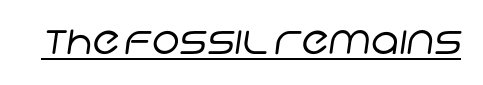
{"serif": "no", "bold": "no", "weight": "regular", "width": "normal", "stroke_contrast": "low", "x_height": "large", "monospaced": "no", "underline": "yes", "letter_spacing": "normal", "letter_spacing_em": 0.0, "glyph_px": 38}
